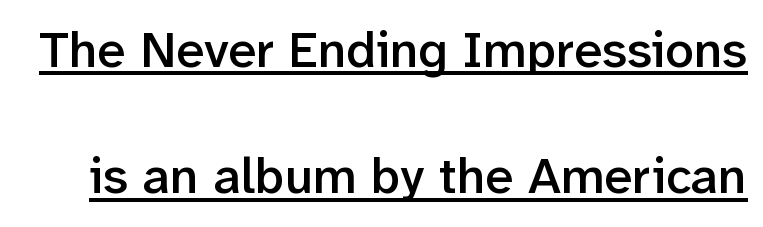
Loosely led — the rows are spread out. Decoration check: the copy is underlined. Ascenders rise straight up at ninety degrees. A typesetter would call this zero additional tracking. This is the in-between weight designers call semibold or demi. In terms of letterform style, serifs are entirely absent.
